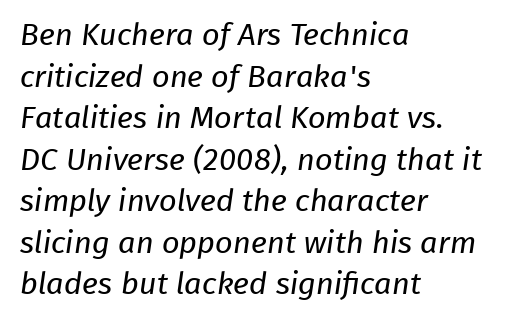
Is the type heavy? It reads as light-to-regular instead. Letters rest on an invisible, unmarked baseline. Default kerning and tracking; the words read as compact shapes. I'd call this a sans setting — the letters go barefoot. Line starts are locked; line ends wander.
